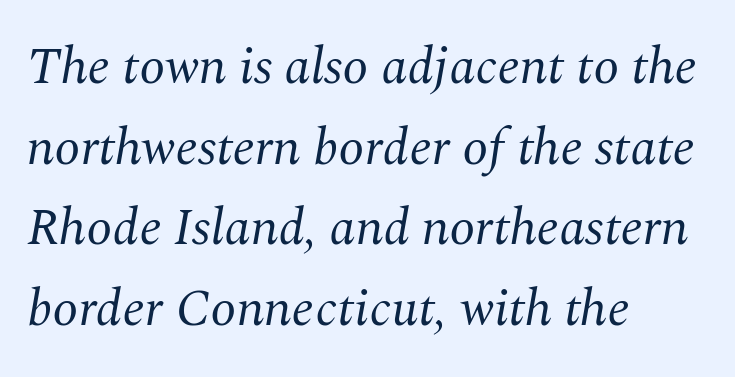
{"serif": "yes", "italic": "yes", "lean": "right", "slant_degrees": 10, "bold": "no", "weight": "regular", "width": "normal", "stroke_contrast": "medium", "x_height": "medium", "monospaced": "no", "underline": "no", "align": "left", "line_spacing": "normal", "line_spacing_ratio": 1.55, "letter_spacing": "normal", "letter_spacing_em": 0.0, "glyph_px": 52}
